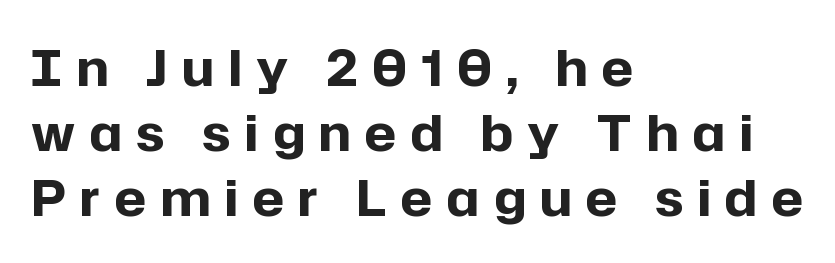
{"serif": "no", "italic": "no", "bold": "yes", "weight": "bold", "width": "normal", "stroke_contrast": "low", "x_height": "medium", "monospaced": "no", "underline": "no", "align": "left", "line_spacing": "normal", "line_spacing_ratio": 1.3, "letter_spacing": "wide", "letter_spacing_em": 0.29, "glyph_px": 50}
